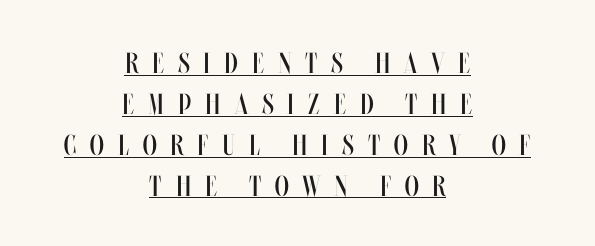
Q: Is the text bold? A: No.
Q: Is the text italic (slanted)? A: No, it is upright.
Q: Is the text underlined? A: Yes.
Q: How is the paragraph aligned? A: Centered.
Q: Is the spacing between letters normal or unusually wide? A: Unusually wide.
Q: Is the spacing between lines tight, normal or loose? A: Normal.
Q: Width (condensed, normal, or wide)? A: Condensed.
Q: Stroke contrast? A: Medium.
Q: x-height? A: Large.
Q: Monospaced? A: No.
